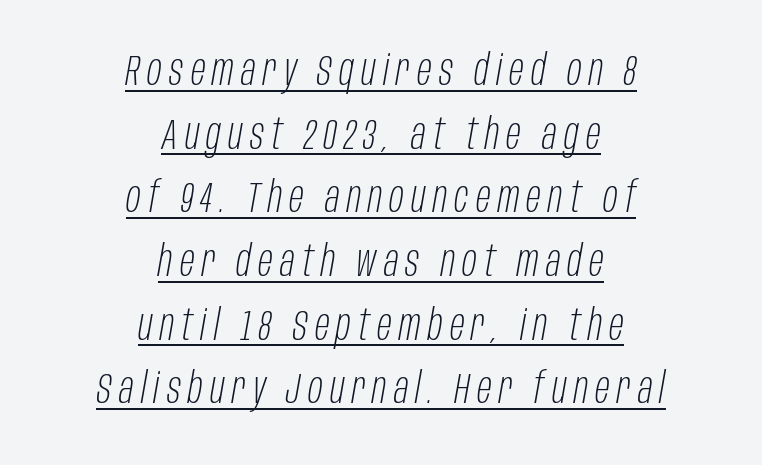
Q: Is the text bold? A: No.
Q: Is the text italic (slanted)? A: Yes, it leans right by about 10 degrees.
Q: Is the text underlined? A: Yes.
Q: How is the paragraph aligned? A: Centered.
Q: Is the spacing between lines tight, normal or loose? A: Normal.
Q: Width (condensed, normal, or wide)? A: Condensed.
Q: Stroke contrast? A: Low.
Q: x-height? A: Large.
Q: Monospaced? A: No.
